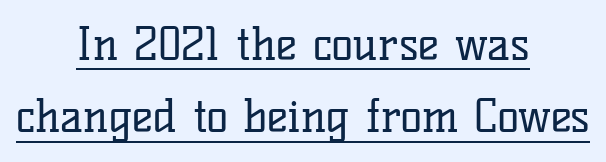
{"serif": "yes", "italic": "no", "bold": "no", "weight": "regular", "width": "normal", "stroke_contrast": "low", "x_height": "medium", "monospaced": "no", "underline": "yes", "align": "center", "line_spacing": "normal", "line_spacing_ratio": 1.61, "letter_spacing": "normal", "letter_spacing_em": 0.0, "glyph_px": 45}
